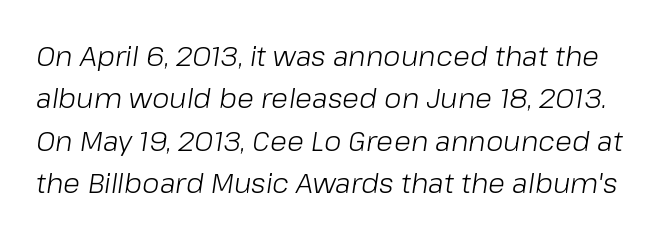
The axis of the letterforms is tilted away from vertical. How are the letters spaced? Ordinarily, with no added tracking. Summary of weight: not heavy and not bold. If you measured baseline to baseline, you'd find a middling distance. The space beneath each line is pristine and unruled.
